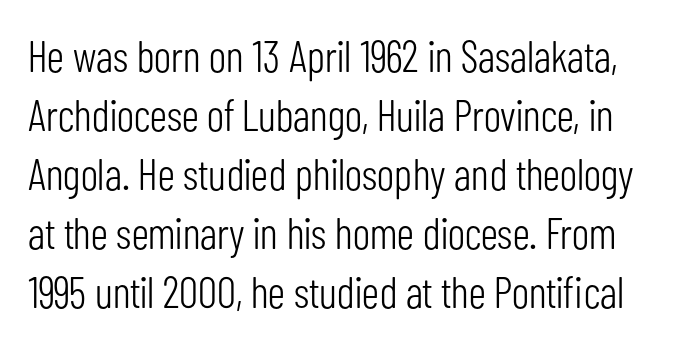
Q: Is the text bold? A: No.
Q: Is the text italic (slanted)? A: No, it is upright.
Q: Is the typeface a serif or a sans-serif typeface? A: Sans-serif.
Q: Is the text underlined? A: No.
Q: Is the spacing between letters normal or unusually wide? A: Normal.
Q: Is the spacing between lines tight, normal or loose? A: Normal.
Q: Width (condensed, normal, or wide)? A: Condensed.
Q: Stroke contrast? A: Low.
Q: x-height? A: Medium.
Q: Monospaced? A: No.
